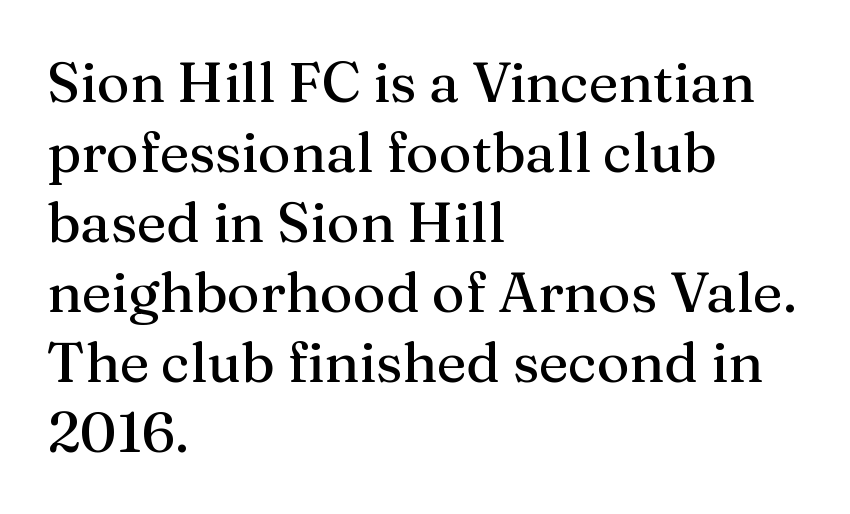
The image shows 56 px serif type, upright; set left-aligned, normal line spacing (1.25x), normal letter spacing, not underlined; medium stroke contrast and a medium x-height.
